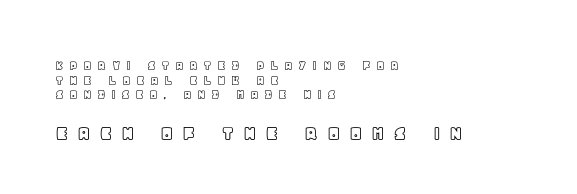
{"italic": "no", "underline": "no", "align": "left", "line_spacing": "tight", "line_spacing_ratio": 1.05, "letter_spacing": "wide", "letter_spacing_em": 0.38, "larger_block": "second", "size_ratio": 1.57, "glyph_px": 22}
